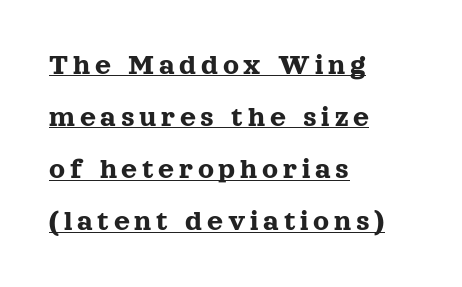
The image shows 31 px serif type, upright; set left-aligned, normal line spacing (1.68x), underlined; a medium x-height.
